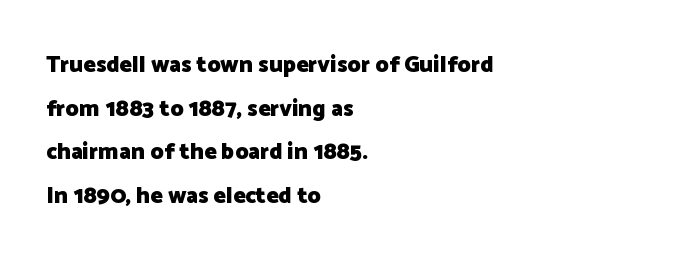
Vertically, the passage feels expansive, rows floating well apart. Look at the tracking — it's just the regular setting, nothing added. Only glyphs here, with clear space below each row. If you drew a line through each stem, it would be perfectly vertical.
